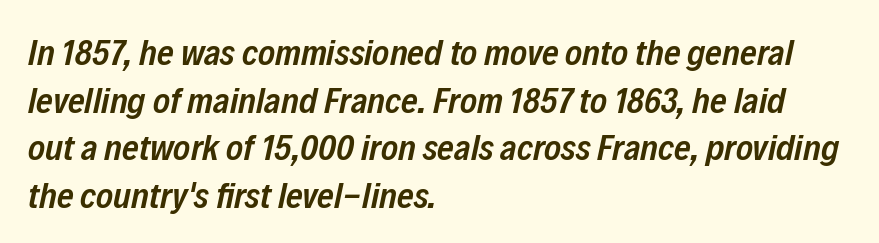
Q: Is the text bold? A: Semi-bold.
Q: Is the text italic (slanted)? A: Yes, it leans right by about 12 degrees.
Q: Is the text underlined? A: No.
Q: How is the paragraph aligned? A: Left-aligned.
Q: Is the spacing between letters normal or unusually wide? A: Normal.
Q: Is the spacing between lines tight, normal or loose? A: Normal.
Q: Width (condensed, normal, or wide)? A: Condensed.
Q: Stroke contrast? A: Low.
Q: x-height? A: Medium.
Q: Monospaced? A: No.
